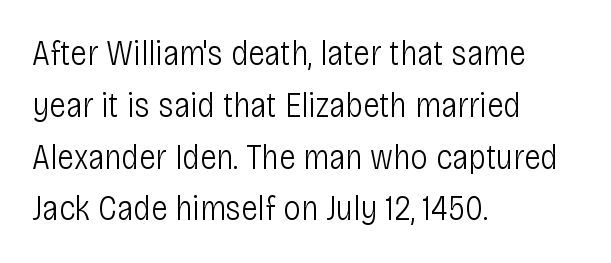
{"serif": "no", "italic": "no", "bold": "no", "weight": "light", "width": "condensed", "stroke_contrast": "low", "x_height": "large", "monospaced": "no", "underline": "no", "align": "left", "line_spacing": "normal", "line_spacing_ratio": 1.48, "letter_spacing": "normal", "letter_spacing_em": 0.0, "glyph_px": 35}
